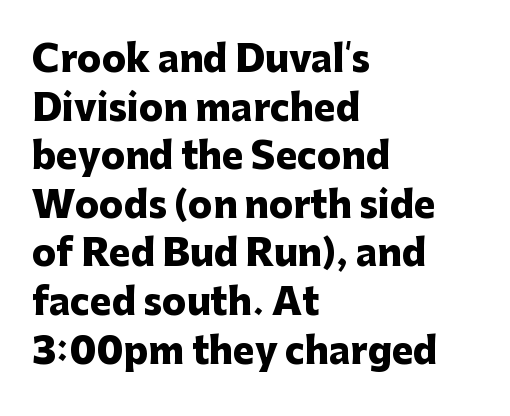
Q: Is the text bold? A: Yes.
Q: Is the text italic (slanted)? A: No, it is upright.
Q: Is the typeface a serif or a sans-serif typeface? A: Sans-serif.
Q: Is the text underlined? A: No.
Q: How is the paragraph aligned? A: Left-aligned.
Q: Is the spacing between letters normal or unusually wide? A: Normal.
Q: Is the spacing between lines tight, normal or loose? A: Normal.
Q: Width (condensed, normal, or wide)? A: Normal.
Q: Stroke contrast? A: Low.
Q: x-height? A: Medium.
Q: Monospaced? A: No.
